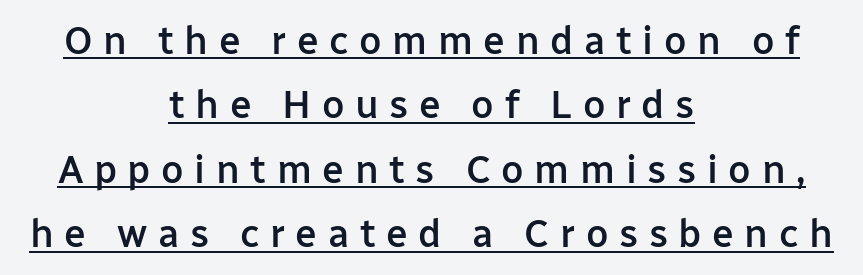
The image shows 39 px semibold sans-serif type, upright; set centered, normal line spacing (1.65x), unusually wide letter spacing (+0.27 em), underlined; low stroke contrast and a medium x-height.
